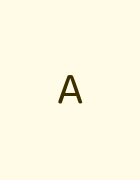
{"serif": "no", "italic": "no", "bold": "no", "weight": "regular", "width": "normal", "stroke_contrast": "low", "x_height": "medium", "monospaced": "no", "underline": "no", "letter_spacing": "wide", "letter_spacing_em": 0.47, "glyph_px": 45}
